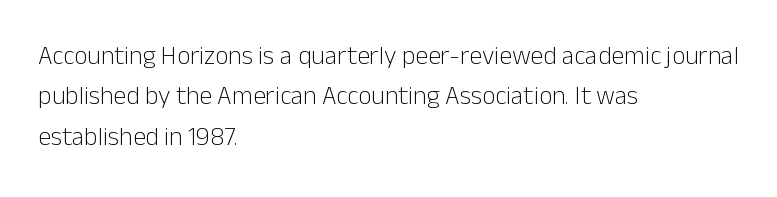
{"italic": "no", "bold": "no", "underline": "no", "align": "left", "line_spacing": "normal", "line_spacing_ratio": 1.55, "letter_spacing": "normal", "letter_spacing_em": 0.0, "glyph_px": 26}
